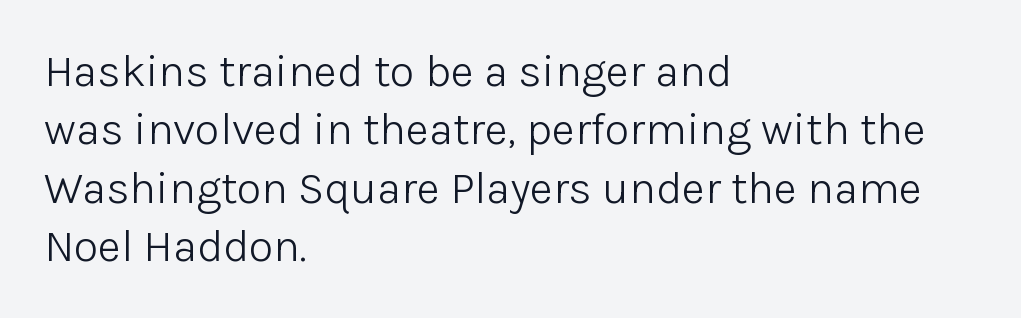
{"serif": "no", "italic": "no", "bold": "no", "weight": "light", "width": "normal", "stroke_contrast": "low", "x_height": "medium", "monospaced": "no", "underline": "no", "align": "left", "line_spacing": "normal", "line_spacing_ratio": 1.3, "letter_spacing": "normal", "letter_spacing_em": 0.0, "glyph_px": 45}
